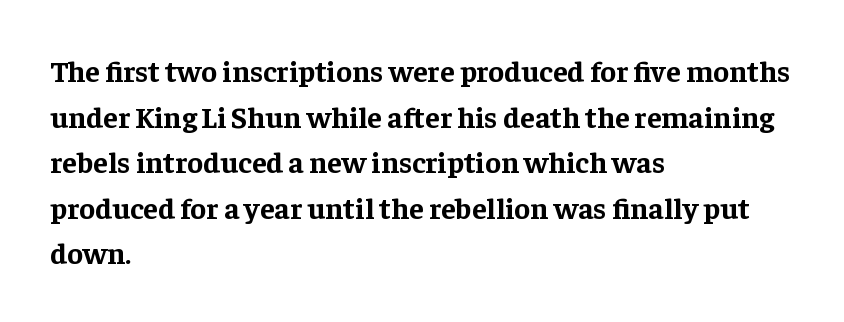
{"serif": "yes", "italic": "no", "bold": "yes", "weight": "bold", "width": "normal", "stroke_contrast": "low", "x_height": "medium", "monospaced": "no", "underline": "no", "align": "left", "line_spacing": "normal", "line_spacing_ratio": 1.52, "letter_spacing": "normal", "letter_spacing_em": 0.0, "glyph_px": 30}
